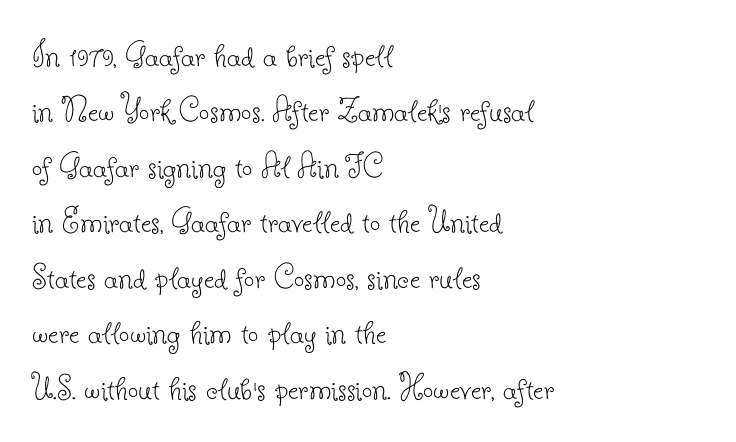
Q: Is the text bold? A: No.
Q: Is the text italic (slanted)? A: No, it is upright.
Q: Is the typeface a serif or a sans-serif typeface? A: Serif.
Q: Is the text underlined? A: No.
Q: How is the paragraph aligned? A: Left-aligned.
Q: Is the spacing between letters normal or unusually wide? A: Normal.
Q: Is the spacing between lines tight, normal or loose? A: Normal.
Q: Width (condensed, normal, or wide)? A: Normal.
Q: Stroke contrast? A: Low.
Q: x-height? A: Small.
Q: Monospaced? A: No.
